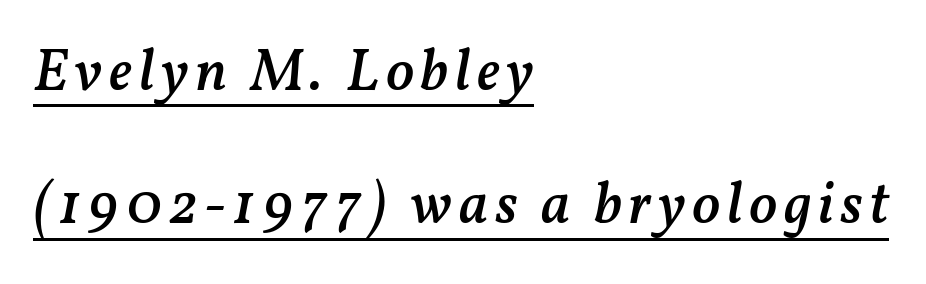
{"italic": "yes", "lean": "right", "slant_degrees": 11, "bold": "semi", "weight": "semibold", "width": "normal", "stroke_contrast": "medium", "x_height": "medium", "monospaced": "no", "underline": "yes", "align": "left", "line_spacing": "loose", "line_spacing_ratio": 2.26, "glyph_px": 59}
